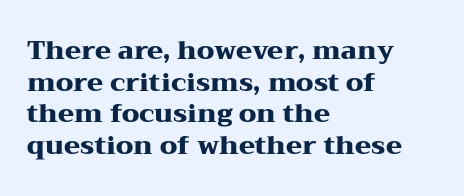
I'd describe the lettering as bold — thick and assertive. Words appear dense and cohesive because spacing is normal. Reading down the block, your eye returns to a fixed left position each line. The lettering holds an erect, upright posture throughout. Descender tails drop into unmarked territory.
